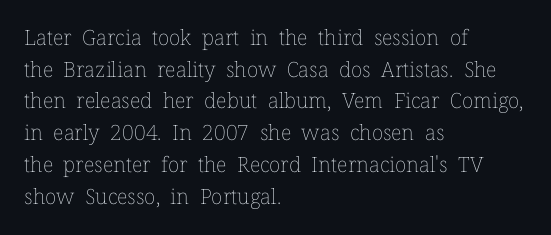
Style check: upright. Leftover space on each line is placed entirely after the last word. The rows are spaced the way most documents space them. The font is comparable to plain body text, perhaps lighter. Honestly, there is no underline to notice here at all. Nobody touched the tracking dial on this one.
